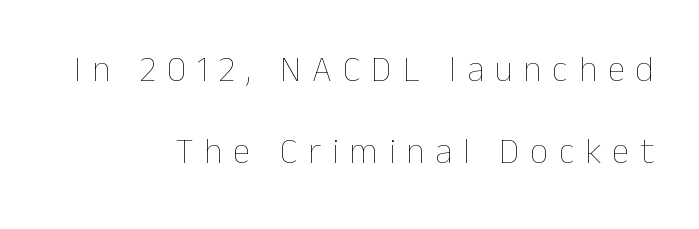
{"italic": "no", "bold": "no", "weight": "thin", "width": "normal", "stroke_contrast": "low", "x_height": "medium", "monospaced": "no", "underline": "no", "align": "right", "line_spacing": "loose", "line_spacing_ratio": 2.29, "letter_spacing": "wide", "letter_spacing_em": 0.3, "glyph_px": 36}
